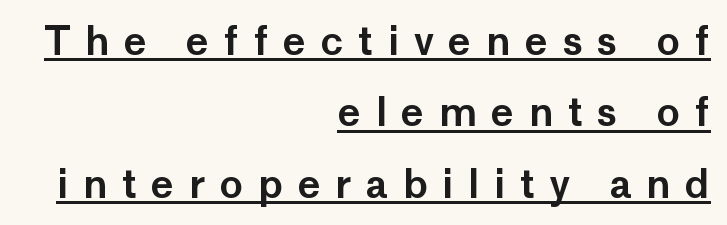
The image shows 39 px sans-serif type, upright; set right-aligned, line spacing 1.83x, unusually wide letter spacing (+0.38 em), underlined; low stroke contrast and a medium x-height.
